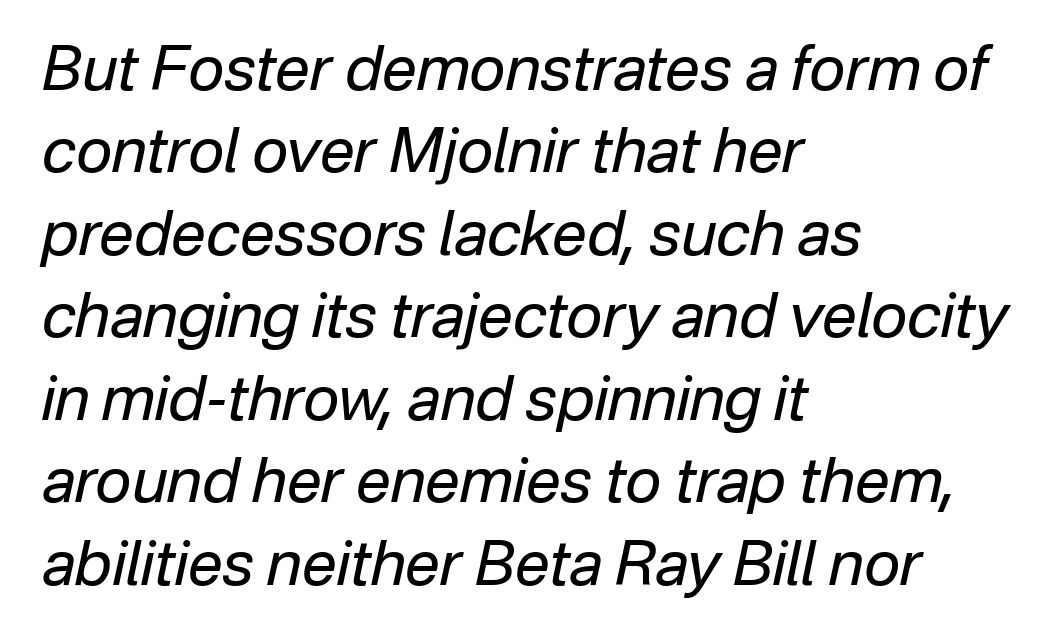
{"italic": "yes", "lean": "right", "slant_degrees": 12, "bold": "no", "weight": "regular", "width": "normal", "stroke_contrast": "low", "x_height": "medium", "monospaced": "no", "underline": "no", "align": "left", "line_spacing": "normal", "line_spacing_ratio": 1.33, "letter_spacing": "normal", "letter_spacing_em": 0.0, "glyph_px": 62}
